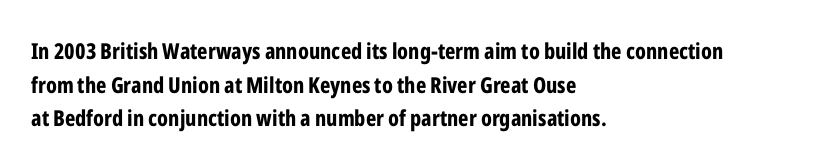
This sample is left-justified, so line endings fall wherever the words run out. Ascenders rise straight up at ninety degrees. Notice how descenders clear the ascenders below comfortably — that's standard leading. Is the type bold? Yes — the strokes are clearly thick and heavy.
